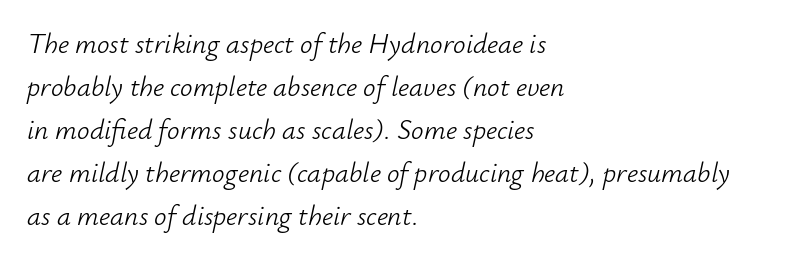
{"italic": "yes", "lean": "right", "slant_degrees": 12, "bold": "no", "weight": "light", "width": "normal", "stroke_contrast": "low", "x_height": "small", "monospaced": "no", "underline": "no", "align": "left", "line_spacing": "normal", "line_spacing_ratio": 1.54, "letter_spacing": "normal", "letter_spacing_em": 0.0, "glyph_px": 28}
